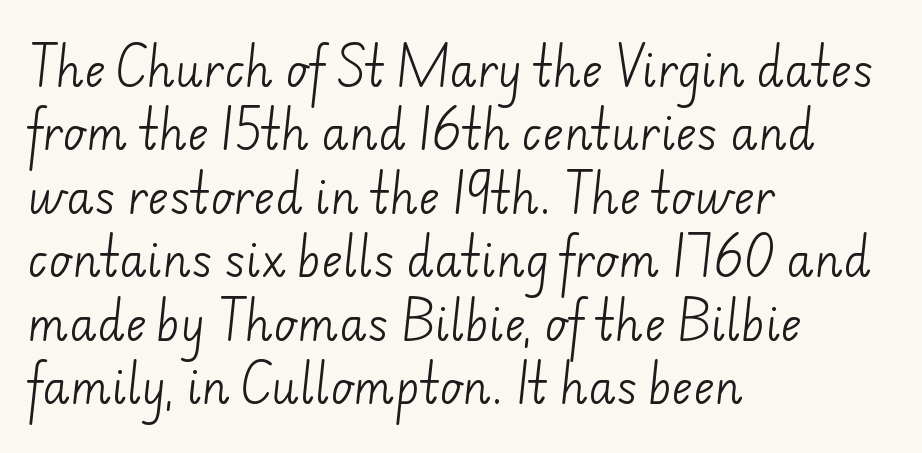
Q: Is the text bold? A: No.
Q: Is the typeface a serif or a sans-serif typeface? A: Sans-serif.
Q: Is the text underlined? A: No.
Q: How is the paragraph aligned? A: Left-aligned.
Q: Is the spacing between letters normal or unusually wide? A: Normal.
Q: Is the spacing between lines tight, normal or loose? A: Normal.
Q: Width (condensed, normal, or wide)? A: Normal.
Q: Stroke contrast? A: Low.
Q: x-height? A: Small.
Q: Monospaced? A: No.
